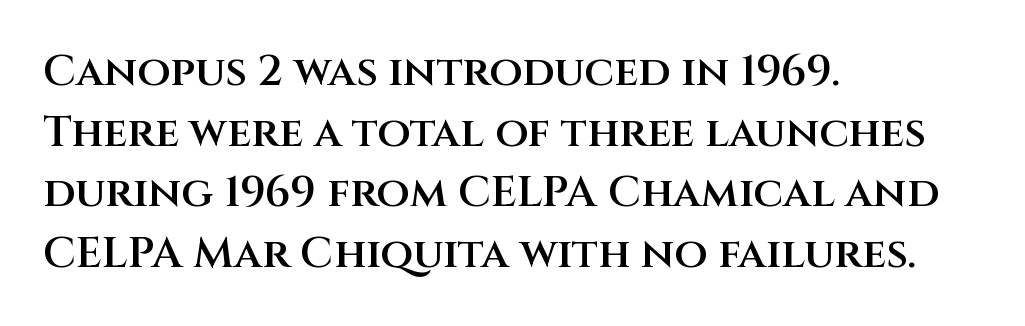
No feet cap the strokes, marking this as sans-serif type. Just letters on the line, the space beneath them empty. Heft: intermediate — a semibold. Style check: upright. This rendering leaves character spacing at its baseline value.
